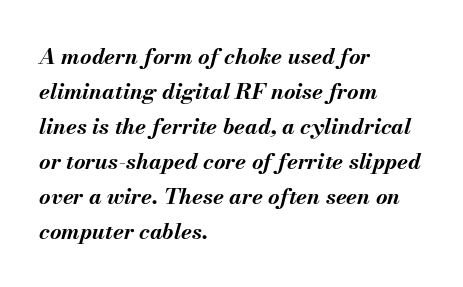
Teacher's note: observe the even left margin — that is flush-left alignment. The font is running at its bold setting. Clear beneath every line of the passage. Every character sits at an angle, as italics do.
